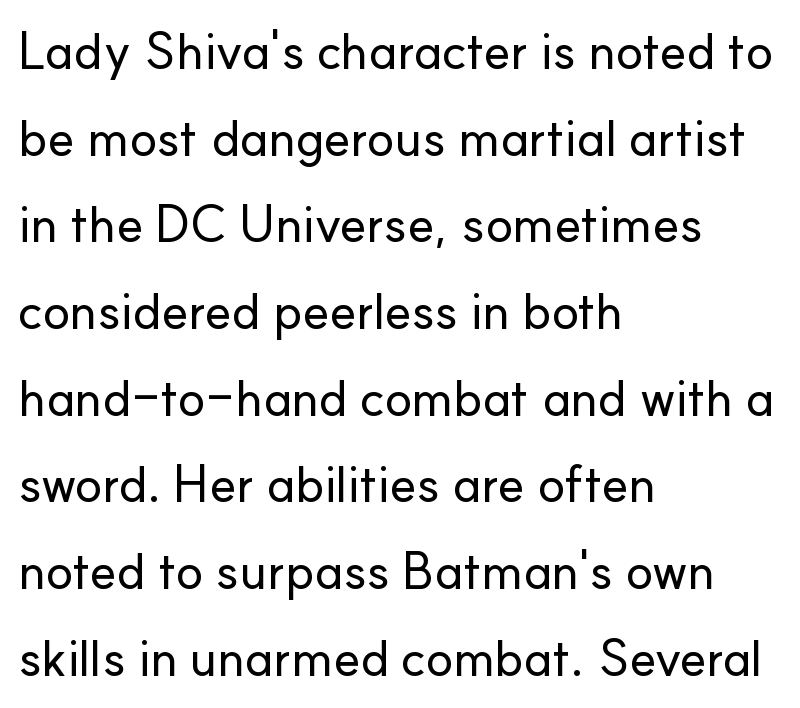
The image shows 51 px sans-serif type, upright; set left-aligned, normal line spacing (1.7x), normal letter spacing, not underlined; low stroke contrast and a small x-height.
